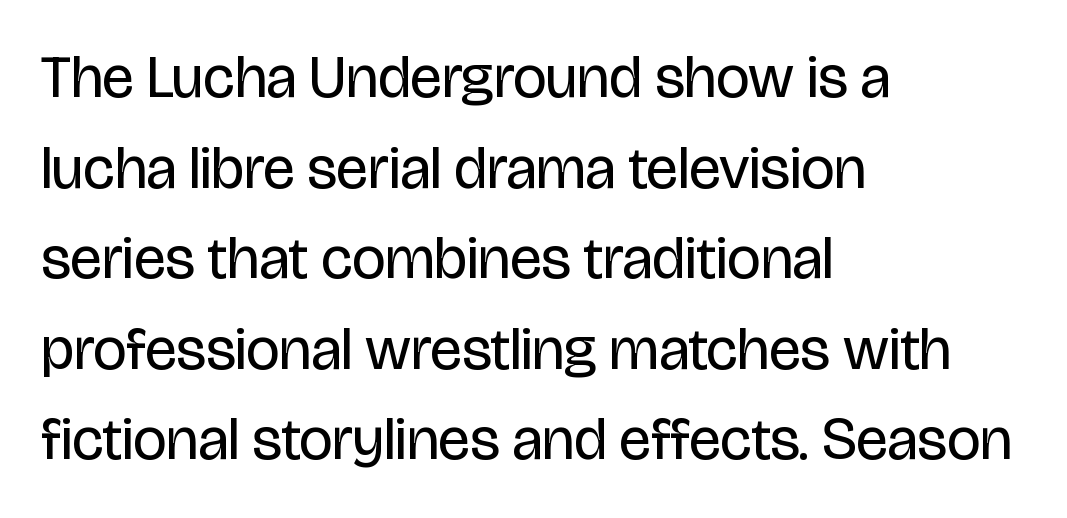
Q: Is the text bold? A: No.
Q: Is the text italic (slanted)? A: No, it is upright.
Q: Is the typeface a serif or a sans-serif typeface? A: Sans-serif.
Q: Is the text underlined? A: No.
Q: How is the paragraph aligned? A: Left-aligned.
Q: Is the spacing between letters normal or unusually wide? A: Normal.
Q: Is the spacing between lines tight, normal or loose? A: Normal.
Q: Width (condensed, normal, or wide)? A: Condensed.
Q: Stroke contrast? A: Low.
Q: x-height? A: Large.
Q: Monospaced? A: No.
